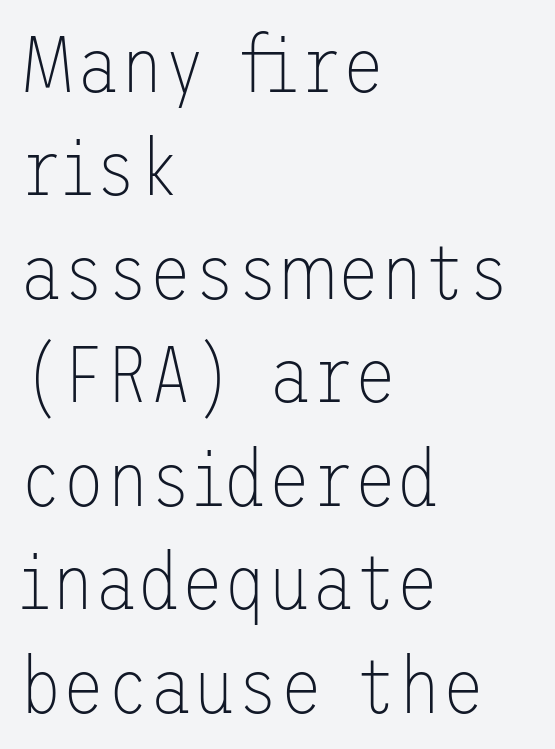
The image shows 79 px thin sans-serif type, upright; set left-aligned, normal line spacing (1.31x), normal letter spacing, not underlined; low stroke contrast and a medium x-height.
